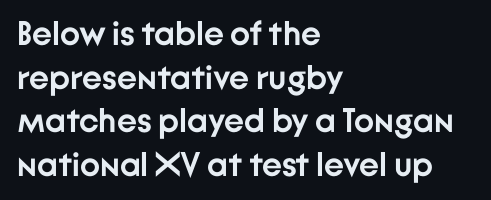
Q: Is the text bold? A: Yes.
Q: Is the text italic (slanted)? A: No, it is upright.
Q: Is the typeface a serif or a sans-serif typeface? A: Sans-serif.
Q: Is the text underlined? A: No.
Q: How is the paragraph aligned? A: Left-aligned.
Q: Is the spacing between letters normal or unusually wide? A: Normal.
Q: Is the spacing between lines tight, normal or loose? A: Normal.
Q: Width (condensed, normal, or wide)? A: Normal.
Q: Stroke contrast? A: Low.
Q: x-height? A: Medium.
Q: Monospaced? A: No.
